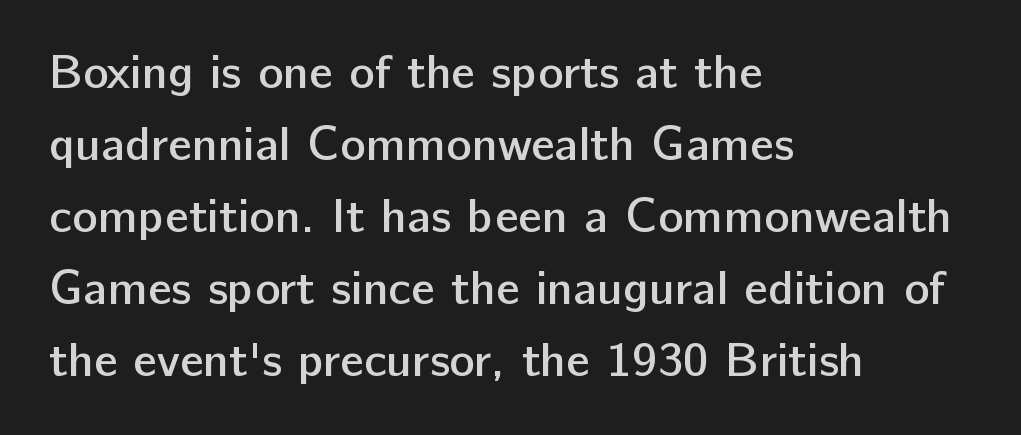
The image shows 48 px semibold sans-serif type, upright; set left-aligned, normal line spacing (1.5x), normal letter spacing, not underlined; low stroke contrast and a medium x-height.
